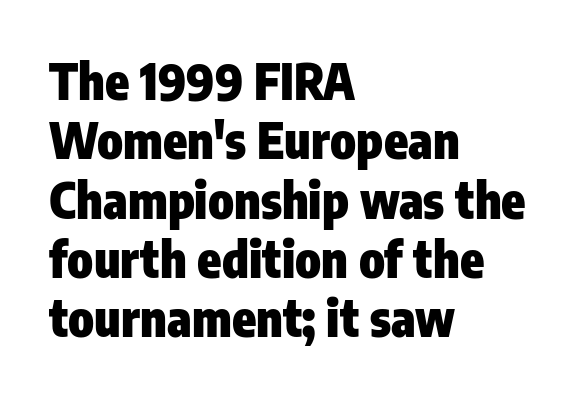
Does the type have serifs? No, each stem ends abruptly. The string is rendered with underlining switched off. Note the varied advance widths — an 'i' is clearly narrower than an 'm'. I'd describe the lettering as bold — thick and assertive. Honestly, the letter spacing is just normal — you wouldn't notice it.
